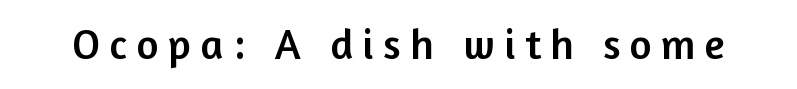
{"serif": "no", "italic": "no", "width": "normal", "stroke_contrast": "low", "x_height": "medium", "monospaced": "no", "underline": "no", "letter_spacing": "wide", "letter_spacing_em": 0.23, "glyph_px": 42}
